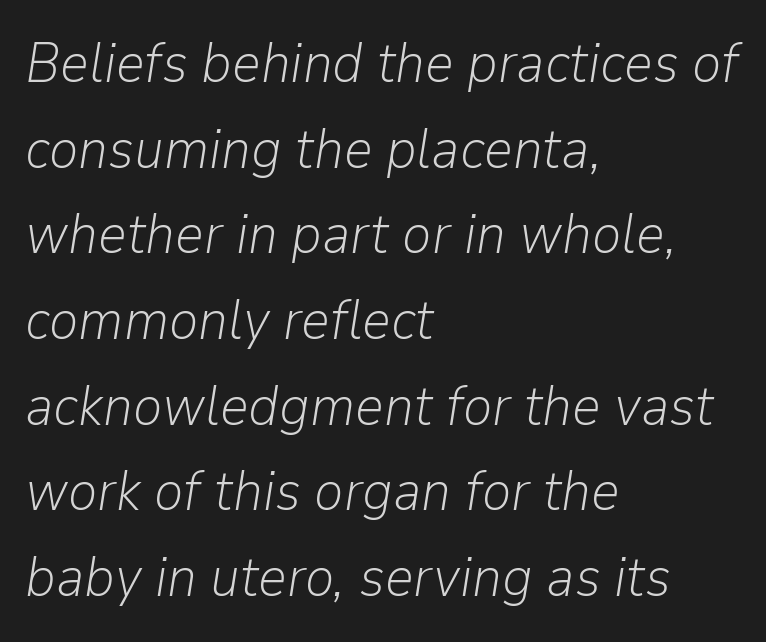
{"italic": "yes", "lean": "right", "slant_degrees": 9, "bold": "no", "weight": "light", "width": "normal", "stroke_contrast": "low", "x_height": "medium", "monospaced": "no", "underline": "no", "align": "left", "line_spacing": "normal", "line_spacing_ratio": 1.53, "letter_spacing": "normal", "letter_spacing_em": 0.0, "glyph_px": 56}
